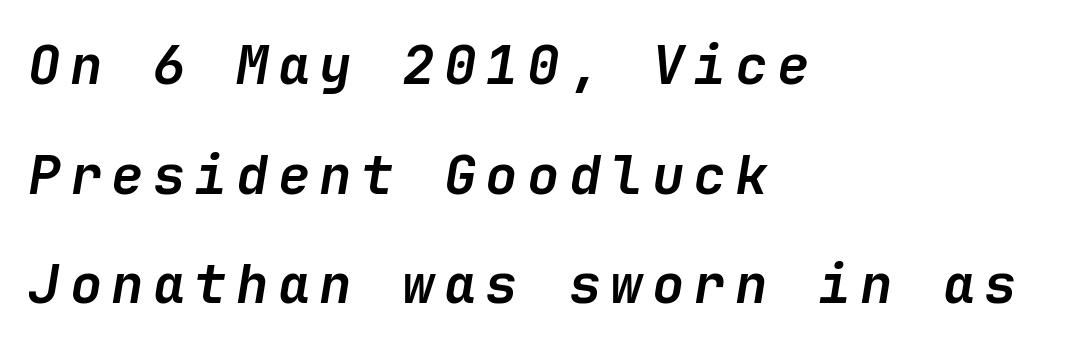
The image shows 54 px semibold type, italic (leaning right); set left-aligned, loose line spacing (2.03x), not underlined; low stroke contrast and a medium x-height.
